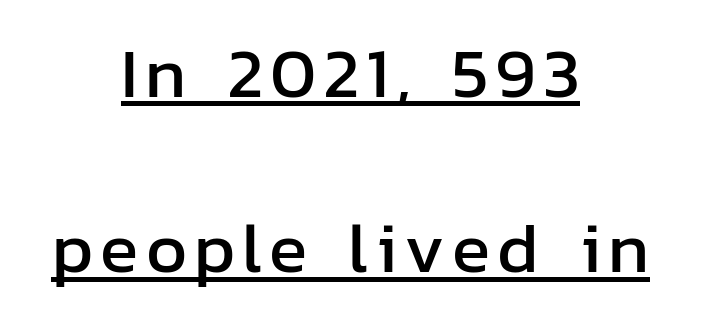
{"serif": "no", "italic": "no", "width": "normal", "stroke_contrast": "low", "x_height": "medium", "monospaced": "no", "underline": "yes", "align": "center", "line_spacing": "loose", "line_spacing_ratio": 2.47, "glyph_px": 71}
